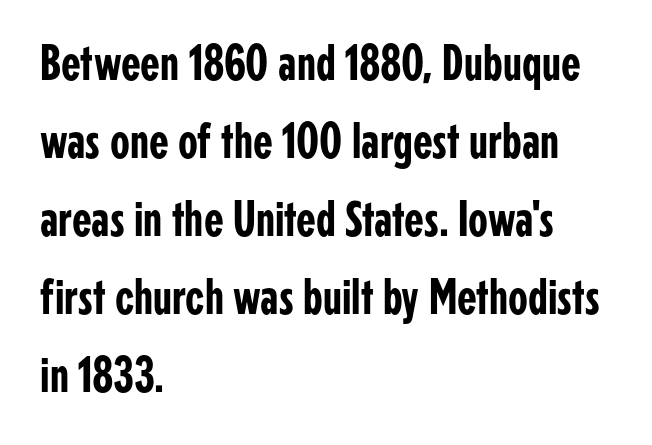
The image shows 51 px condensed sans-serif type, upright; set left-aligned, normal line spacing (1.53x), normal letter spacing, not underlined; low stroke contrast and a medium x-height.
